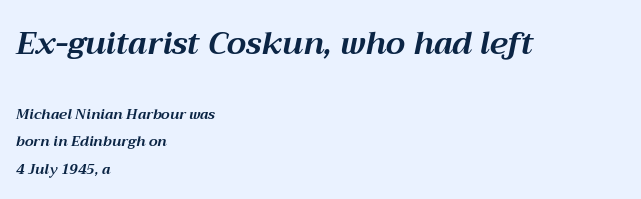
The image shows 31 px bold type, italic (leaning right); set left-aligned, loose line spacing (1.97x), normal letter spacing, not underlined; the first (top) block is 2.21x larger; medium stroke contrast and a medium x-height.
